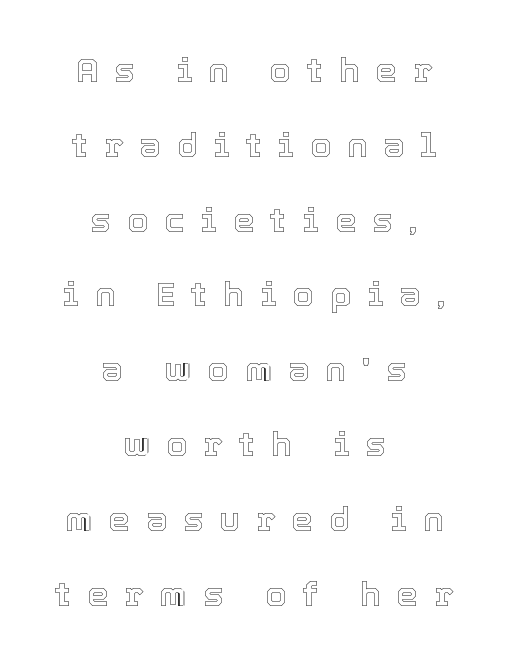
Q: Is the text italic (slanted)? A: No, it is upright.
Q: Is the text underlined? A: No.
Q: How is the paragraph aligned? A: Centered.
Q: Is the spacing between letters normal or unusually wide? A: Unusually wide.
Q: Is the spacing between lines tight, normal or loose? A: Loose.
Q: Width (condensed, normal, or wide)? A: Normal.
Q: x-height? A: Medium.
Q: Monospaced? A: No.
